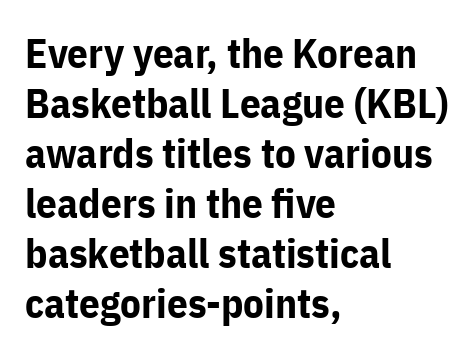
The image shows 41 px bold sans-serif type, upright; set left-aligned, line spacing 1.22x, normal letter spacing, not underlined; low stroke contrast and a medium x-height.
